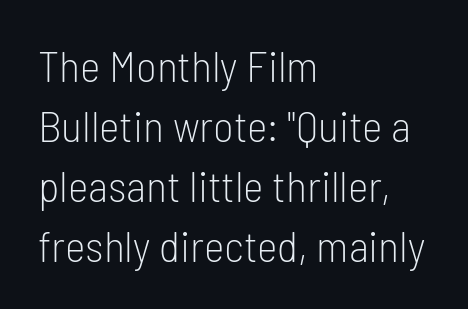
The image shows 44 px light, condensed sans-serif type, upright; set left-aligned, normal line spacing (1.36x), normal letter spacing, not underlined; low stroke contrast and a medium x-height.
